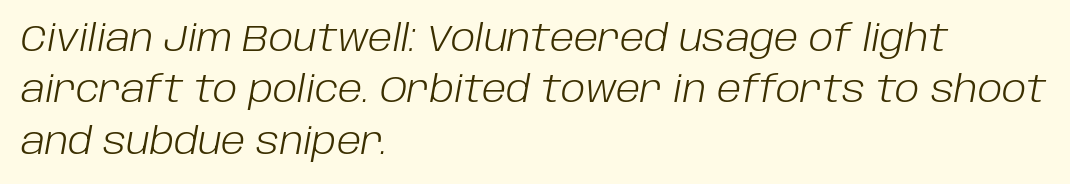
Short and long lines alike share a common starting point at left. Standard letterfit; no display-style spreading of the glyphs. Bold? No — there's no thickening of the strokes. The font's italic variant was chosen for this text. How would I describe the line gaps? Plain and ordinary. This rendering features lettering with no underline.
